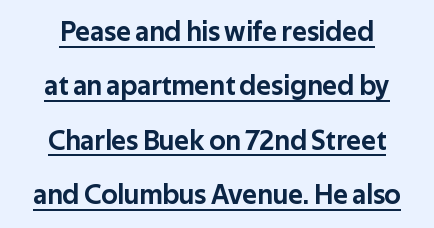
The image shows 28 px sans-serif type, upright; set centered, loose line spacing (1.94x), normal letter spacing, underlined; low stroke contrast and a medium x-height.
